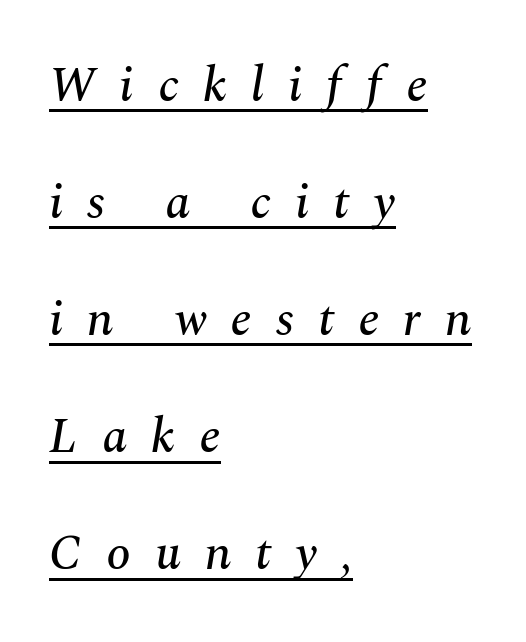
The image shows 49 px serif type, italic (leaning right); set left-aligned, loose line spacing (2.39x), unusually wide letter spacing (+0.49 em), underlined; medium stroke contrast and a medium x-height.
